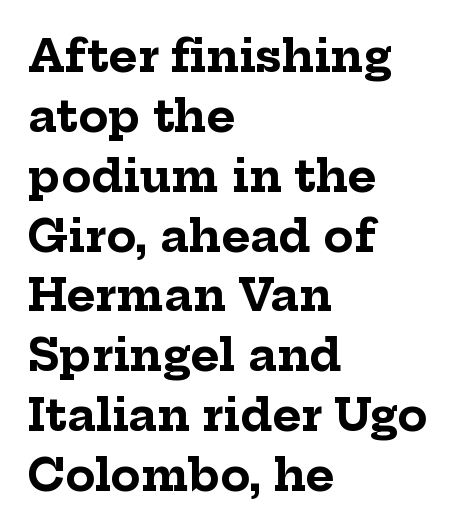
Left-aligned paragraph, ragged on the right. Spacing verdict: proportional, widths tailored to each character. Its strokes are broad and dark, the hallmark of bold type. Each row of text sits above clean, open space. The space between consecutive lines is moderate.
